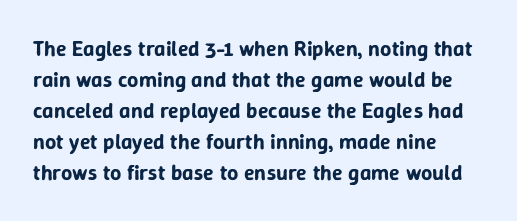
The image shows 22 px text type, upright; set left-aligned, normal line spacing (1.41x), normal letter spacing, not underlined.
